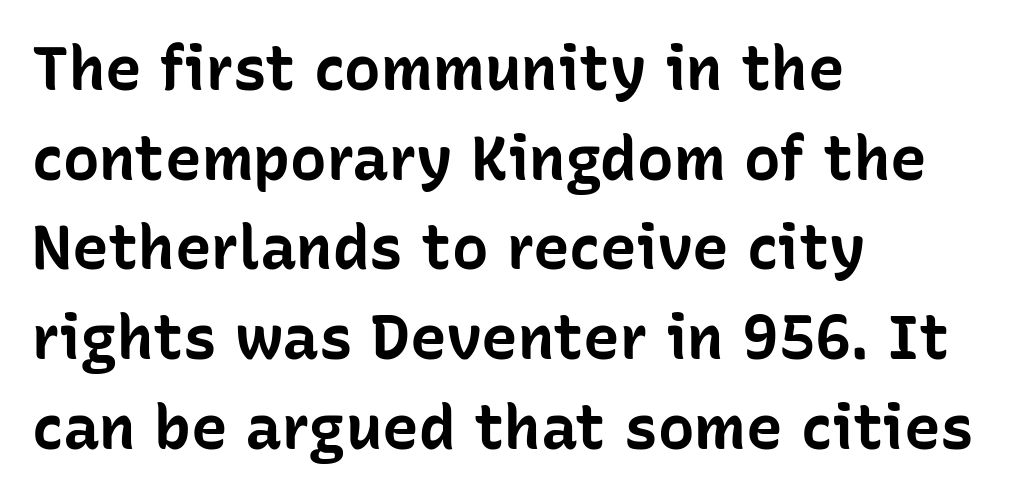
The image shows 61 px bold sans-serif type, upright; set left-aligned, normal line spacing (1.47x), normal letter spacing, not underlined; low stroke contrast and a medium x-height.
